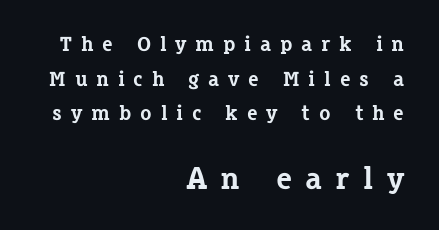
{"serif": "yes", "italic": "no", "bold": "yes", "weight": "bold", "width": "normal", "stroke_contrast": "low", "x_height": "medium", "monospaced": "no", "underline": "no", "align": "right", "line_spacing": "normal", "line_spacing_ratio": 1.65, "letter_spacing": "wide", "letter_spacing_em": 0.42, "larger_block": "second", "size_ratio": 1.52, "glyph_px": 32}
